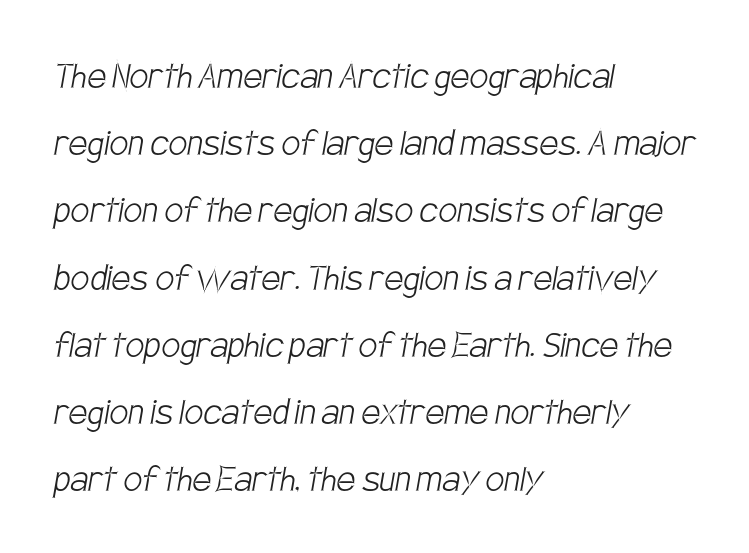
Q: Is the text bold? A: No.
Q: Is the typeface a serif or a sans-serif typeface? A: Sans-serif.
Q: Is the text underlined? A: No.
Q: How is the paragraph aligned? A: Left-aligned.
Q: Is the spacing between letters normal or unusually wide? A: Normal.
Q: Is the spacing between lines tight, normal or loose? A: Normal.
Q: Width (condensed, normal, or wide)? A: Condensed.
Q: Stroke contrast? A: Low.
Q: x-height? A: Large.
Q: Monospaced? A: No.
